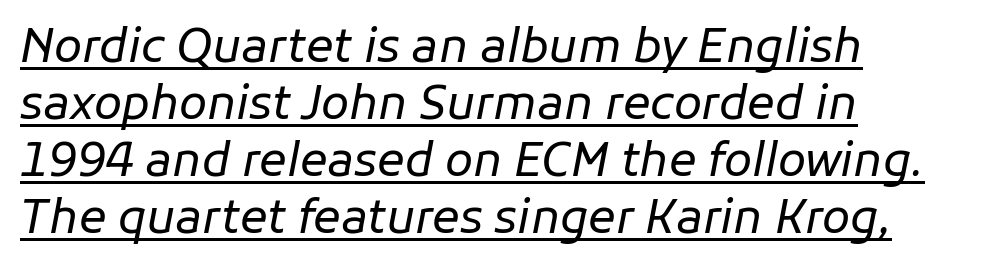
{"italic": "yes", "lean": "right", "slant_degrees": 11, "bold": "no", "weight": "regular", "width": "normal", "stroke_contrast": "low", "x_height": "medium", "monospaced": "no", "underline": "yes", "align": "left", "line_spacing_ratio": 1.24, "letter_spacing": "normal", "letter_spacing_em": 0.0, "glyph_px": 46}
